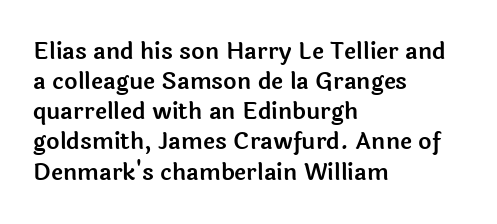
Q: Is the text italic (slanted)? A: No, it is upright.
Q: Is the text underlined? A: No.
Q: How is the paragraph aligned? A: Left-aligned.
Q: Is the spacing between letters normal or unusually wide? A: Normal.
Q: Is the spacing between lines tight, normal or loose? A: Normal.
